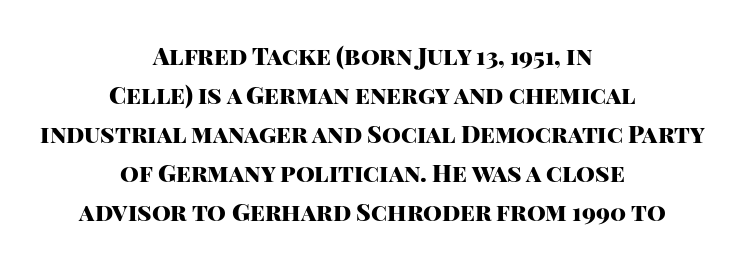
{"italic": "no", "bold": "yes", "underline": "no", "align": "center", "line_spacing": "normal", "line_spacing_ratio": 1.62, "letter_spacing": "normal", "letter_spacing_em": 0.0, "glyph_px": 24}
